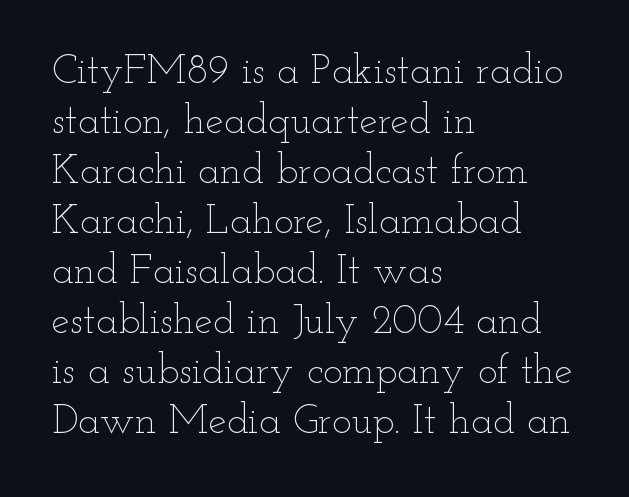
{"italic": "no", "bold": "no", "weight": "thin", "width": "wide", "stroke_contrast": "low", "x_height": "small", "monospaced": "no", "underline": "no", "align": "left", "line_spacing_ratio": 1.22, "letter_spacing": "normal", "letter_spacing_em": 0.0, "glyph_px": 41}
